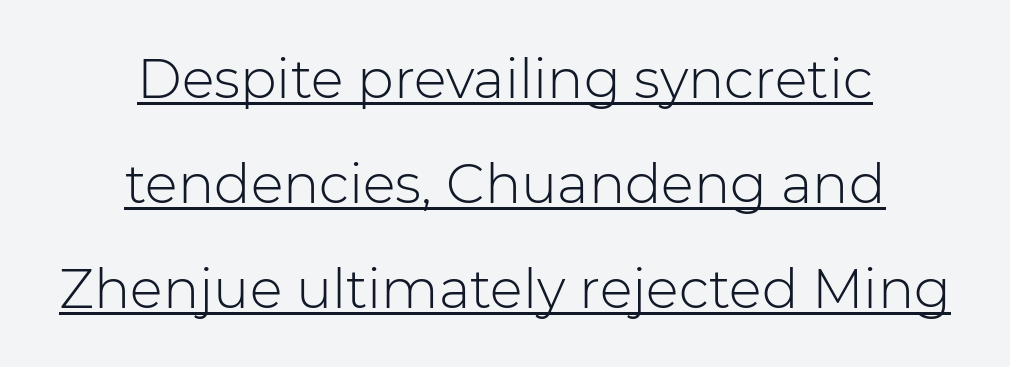
Notice how a bar underscores the lettering throughout. Notice the wide empty band between every row — that's loose leading. Characters remain perfectly vertical along every line. Summary of weight: not heavy and not bold. Short note: letters normally spaced. One-word summary of the alignment: center.
